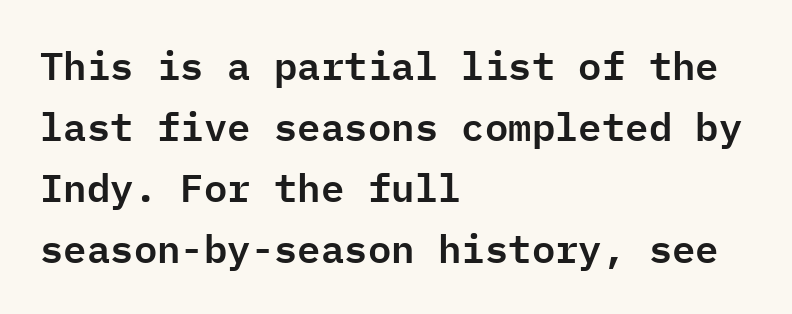
The line texture is even and compact thanks to regular tracking. The characters display no serif detailing; their extremities are plain. Note the uniform advance width — an 'i' takes as much space as an 'm'. These lines stack with their left ends in a neat column.
